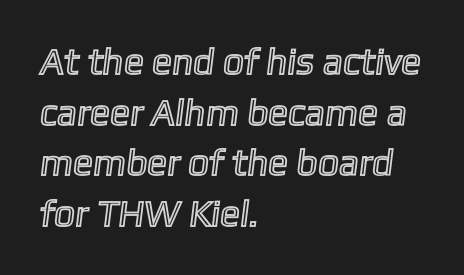
{"width": "normal", "x_height": "medium", "monospaced": "no", "underline": "no", "align": "left", "line_spacing": "normal", "line_spacing_ratio": 1.37, "letter_spacing": "normal", "letter_spacing_em": 0.0, "glyph_px": 37}
